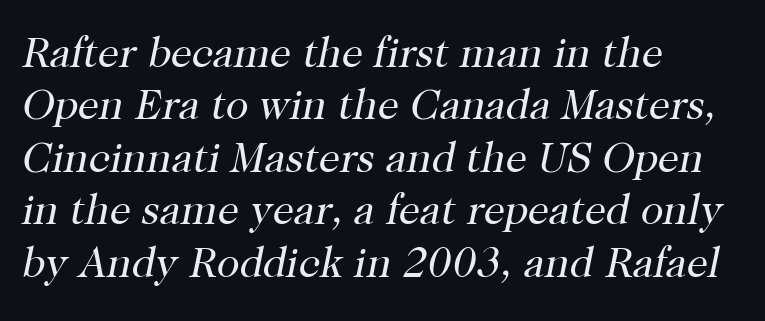
{"serif": "yes", "italic": "yes", "lean": "right", "slant_degrees": 12, "bold": "no", "weight": "regular", "width": "normal", "stroke_contrast": "high", "x_height": "medium", "monospaced": "no", "underline": "no", "align": "left", "line_spacing": "normal", "line_spacing_ratio": 1.25, "letter_spacing": "normal", "letter_spacing_em": 0.0, "glyph_px": 42}
